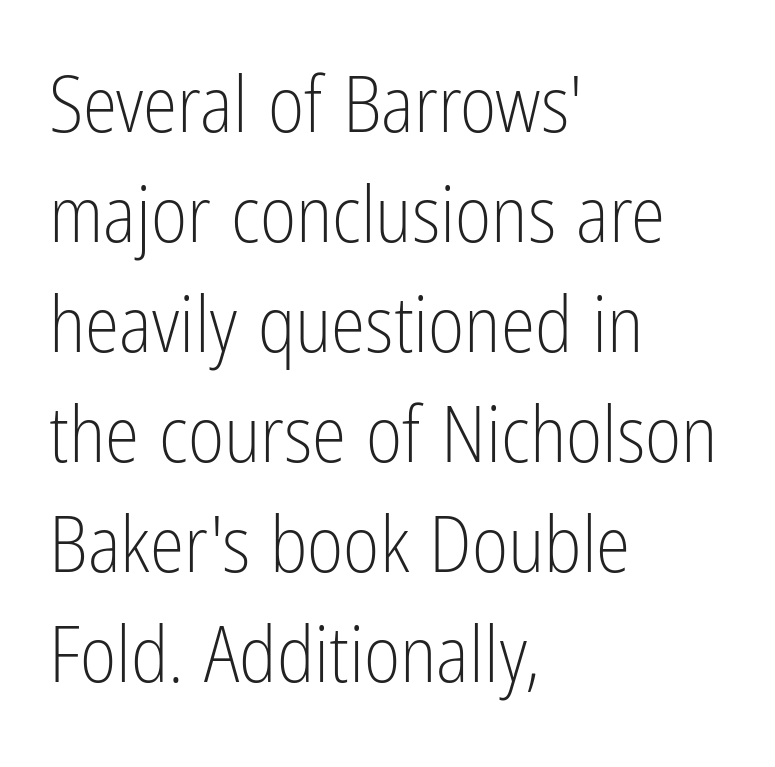
Just letters on the line, the space beneath them empty. A light-to-regular cut is what we see here. Is there any slant? The stems are plumb. Leading matches the norm, producing a regular column.
